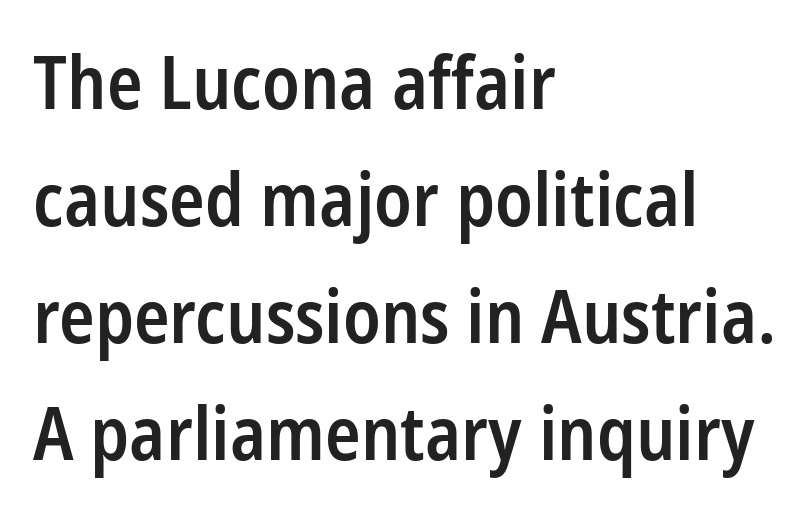
The image shows 74 px semibold, condensed sans-serif type, upright; set left-aligned, normal line spacing (1.58x), normal letter spacing, not underlined; low stroke contrast and a medium x-height.
